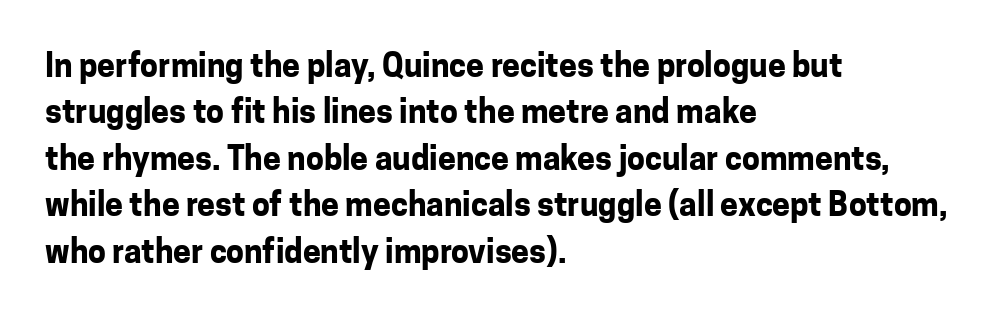
The image shows 32 px bold sans-serif type, upright; set left-aligned, normal line spacing (1.45x), normal letter spacing, not underlined; low stroke contrast and a medium x-height.
